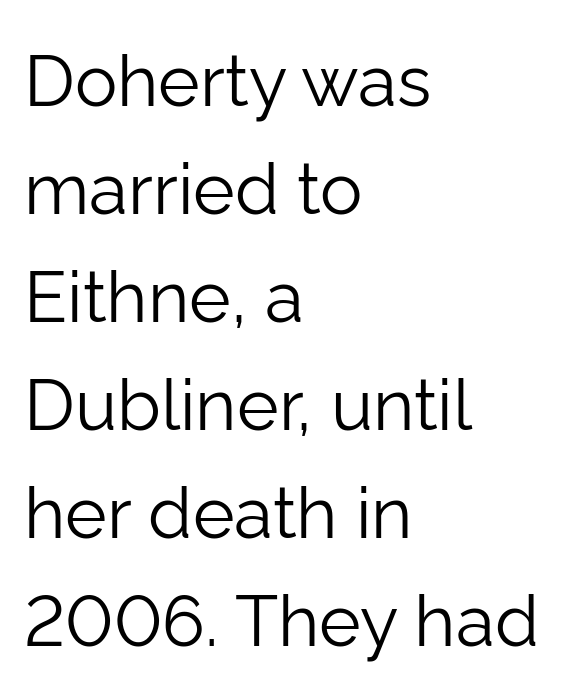
The image shows 71 px light sans-serif type, upright; set left-aligned, normal line spacing (1.52x), normal letter spacing, not underlined; low stroke contrast and a medium x-height.
